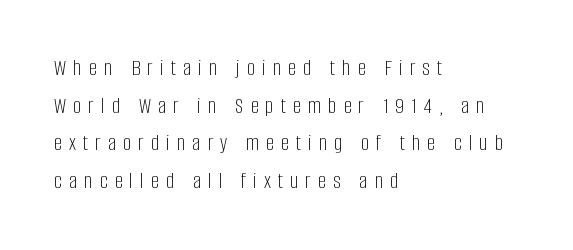
{"italic": "no", "bold": "no", "underline": "no", "align": "left", "line_spacing": "normal", "line_spacing_ratio": 1.64, "letter_spacing": "wide", "letter_spacing_em": 0.31, "glyph_px": 23}
